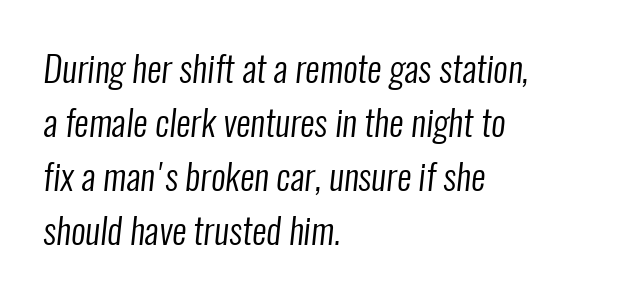
{"serif": "no", "bold": "no", "weight": "regular", "width": "condensed", "stroke_contrast": "low", "x_height": "medium", "monospaced": "no", "underline": "no", "align": "left", "line_spacing": "normal", "line_spacing_ratio": 1.5, "letter_spacing": "normal", "letter_spacing_em": 0.0, "glyph_px": 36}
